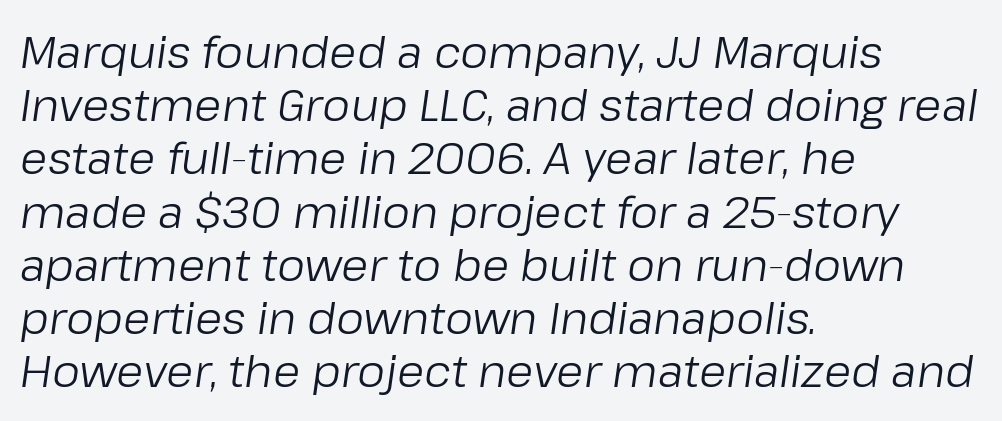
Note the varied advance widths — an 'i' is clearly narrower than an 'm'. The weight would be labelled regular, book, light, or lighter still. Words float on clear page, feet unadorned. Characters are canted at an angle relative to the baseline's perpendicular.
